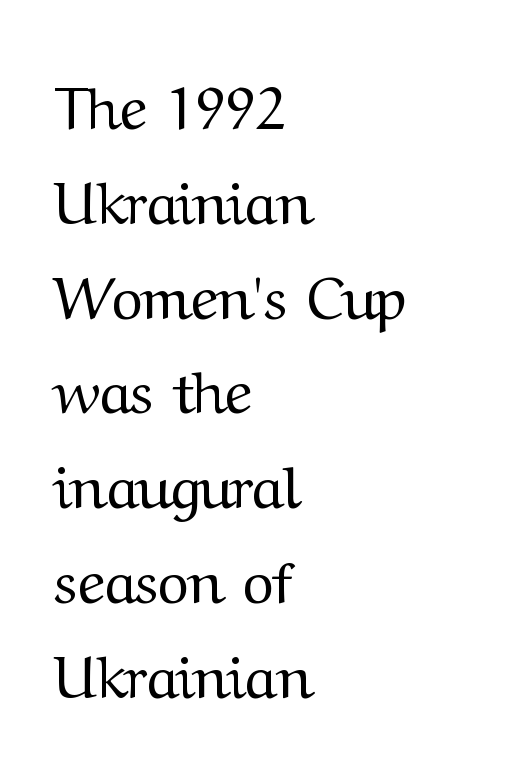
Compared with typical paragraphs, the rows here are spaced about the same. The font's upright variant was chosen for this text. Note the varied advance widths — an 'i' is clearly narrower than an 'm'. The weight would be labelled regular, book, light, or lighter still.
